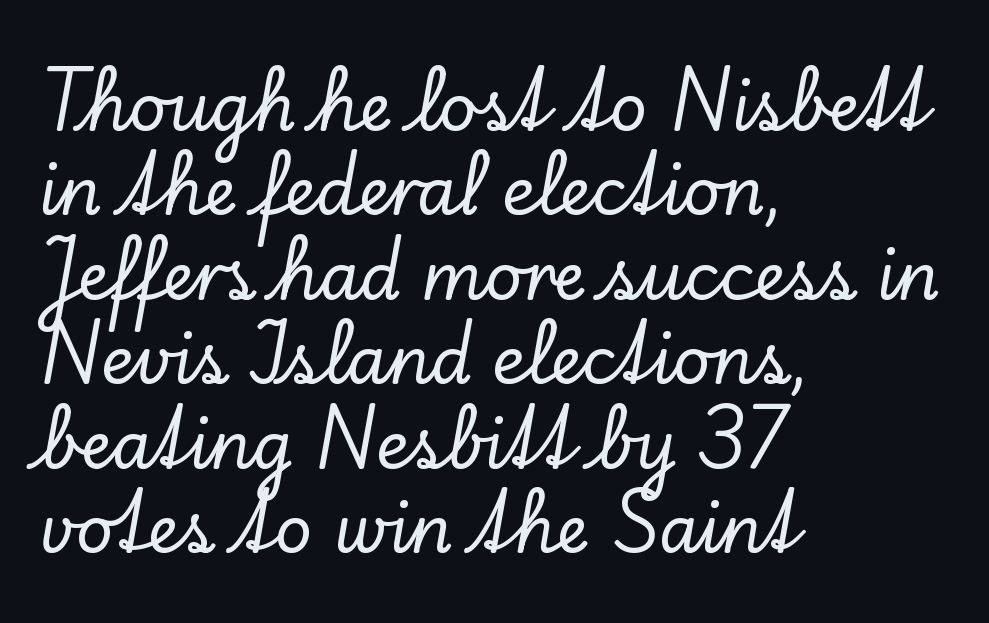
The image shows 65 px serif type; set left-aligned, normal line spacing (1.3x), normal letter spacing, not underlined; low stroke contrast and a small x-height.
